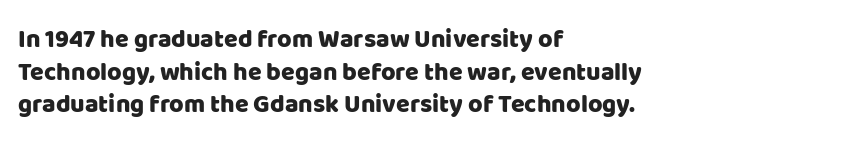
{"italic": "no", "underline": "no", "align": "left", "line_spacing": "normal", "line_spacing_ratio": 1.31, "letter_spacing": "normal", "letter_spacing_em": 0.0, "glyph_px": 25}
